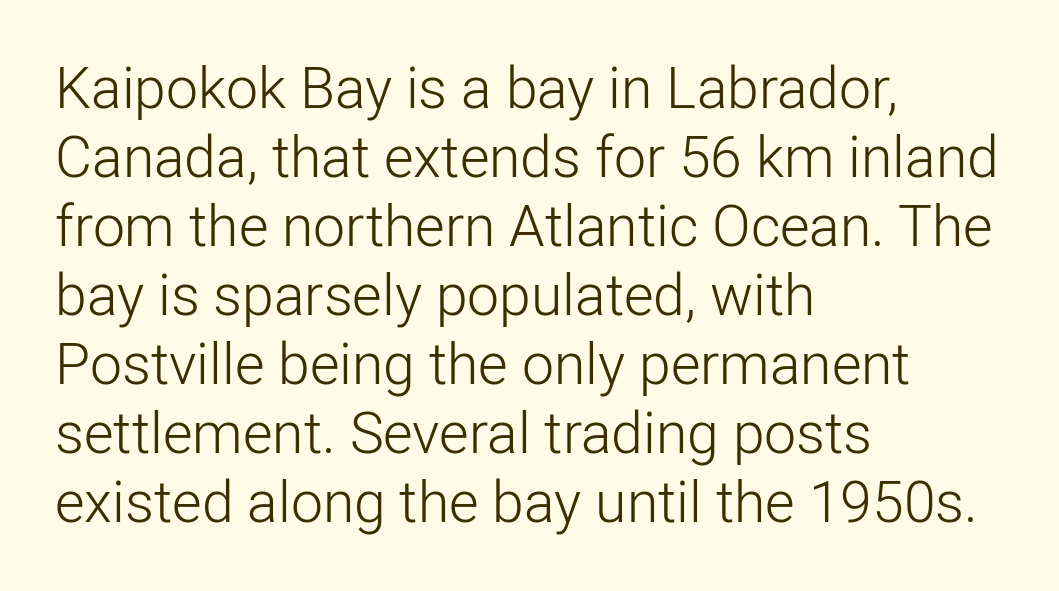
The image shows 57 px light sans-serif type, upright; set left-aligned, line spacing 1.21x, normal letter spacing, not underlined; low stroke contrast and a medium x-height.
